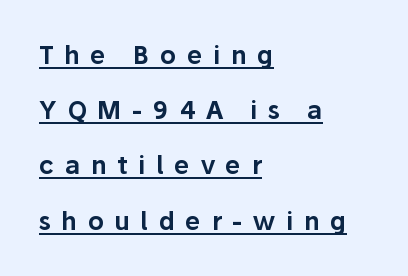
Q: Is the text italic (slanted)? A: No, it is upright.
Q: Is the text underlined? A: Yes.
Q: How is the paragraph aligned? A: Left-aligned.
Q: Is the spacing between letters normal or unusually wide? A: Unusually wide.
Q: Is the spacing between lines tight, normal or loose? A: Loose.
